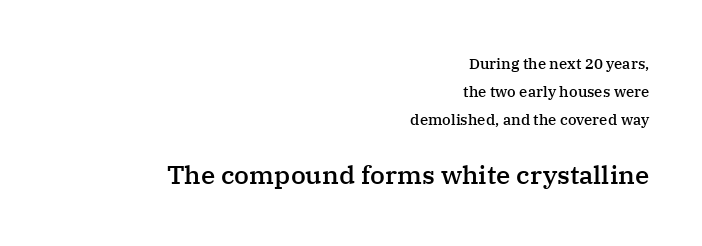
{"italic": "no", "bold": "semi", "underline": "no", "align": "right", "line_spacing_ratio": 1.86, "letter_spacing": "normal", "letter_spacing_em": 0.0, "larger_block": "second", "size_ratio": 1.73, "glyph_px": 26}
